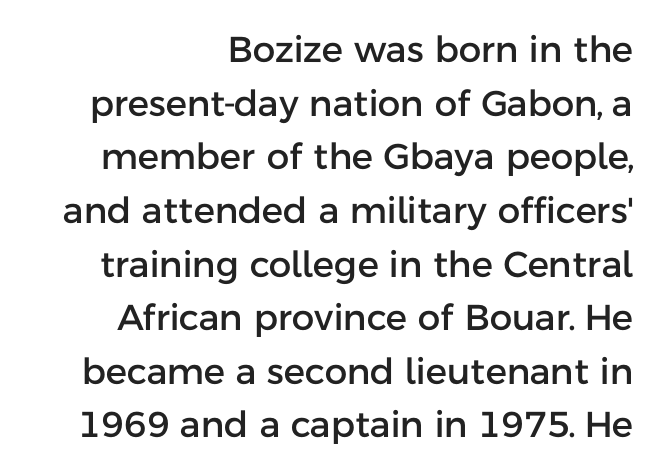
Quick note: interline space is typical. Compared with typical body copy, the letter spacing here is the same. Observe the absence of serifs on each vertical stroke in this sample. Check the space under the baseline: it is left empty.
